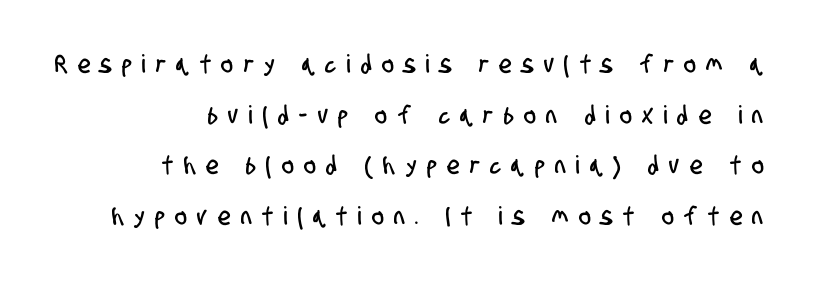
{"underline": "no", "align": "right", "line_spacing": "loose", "line_spacing_ratio": 2.03, "letter_spacing": "wide", "letter_spacing_em": 0.43, "glyph_px": 25}
